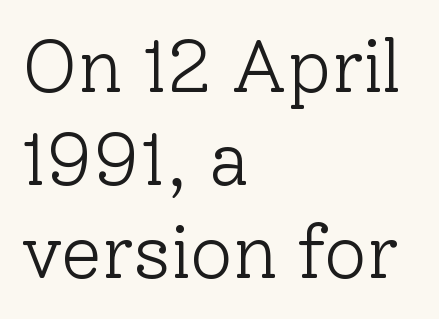
{"serif": "yes", "italic": "no", "bold": "no", "weight": "light", "width": "normal", "stroke_contrast": "low", "x_height": "medium", "monospaced": "no", "underline": "no", "align": "left", "line_spacing": "normal", "line_spacing_ratio": 1.26, "letter_spacing": "normal", "letter_spacing_em": 0.0, "glyph_px": 74}
